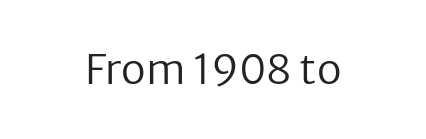
{"serif": "no", "italic": "no", "bold": "no", "weight": "regular", "width": "normal", "stroke_contrast": "low", "x_height": "medium", "monospaced": "no", "underline": "no", "letter_spacing": "normal", "letter_spacing_em": 0.0, "glyph_px": 41}
